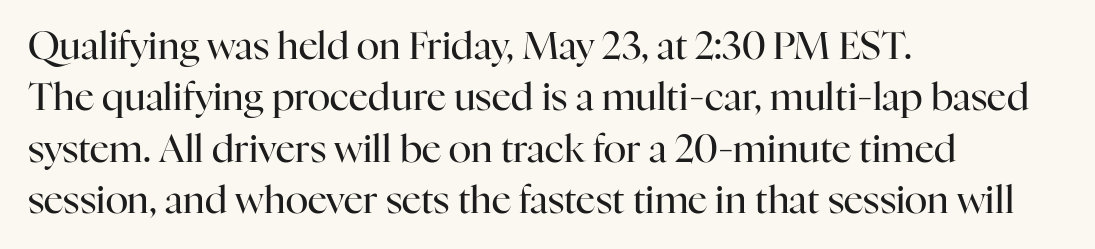
Q: Is the text bold? A: No.
Q: Is the text italic (slanted)? A: No, it is upright.
Q: Is the typeface a serif or a sans-serif typeface? A: Serif.
Q: Is the text underlined? A: No.
Q: How is the paragraph aligned? A: Left-aligned.
Q: Is the spacing between letters normal or unusually wide? A: Normal.
Q: Is the spacing between lines tight, normal or loose? A: Normal.
Q: Width (condensed, normal, or wide)? A: Normal.
Q: Stroke contrast? A: High.
Q: x-height? A: Medium.
Q: Monospaced? A: No.
